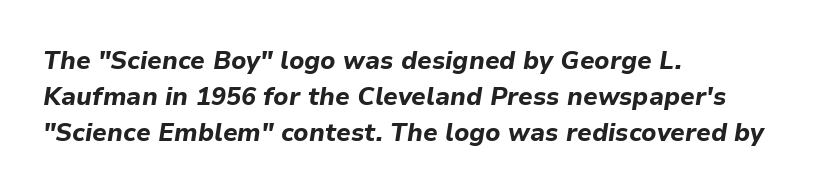
The image shows 25 px bold type, italic (leaning right); set left-aligned, normal line spacing (1.44x), normal letter spacing, not underlined.
